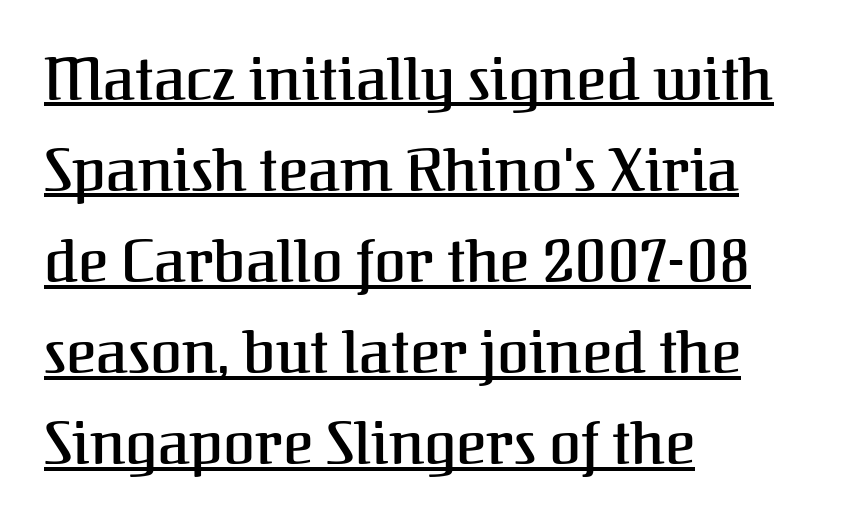
The image shows 58 px serif type, upright; set left-aligned, normal line spacing (1.57x), normal letter spacing, underlined; medium stroke contrast and a medium x-height.
